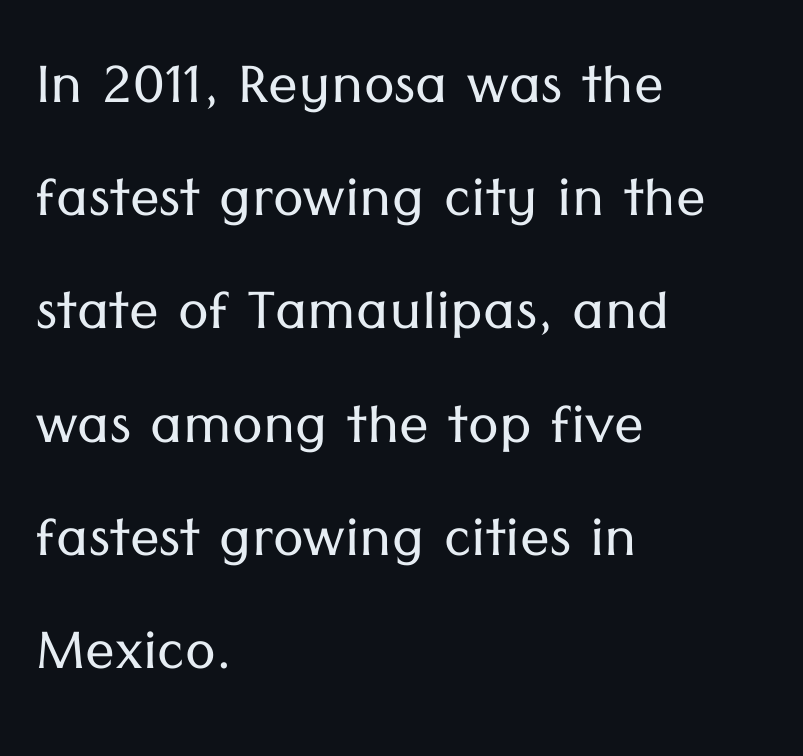
The image shows 74 px light sans-serif type, upright; set left-aligned, normal line spacing (1.53x), normal letter spacing, not underlined; low stroke contrast and a medium x-height.
